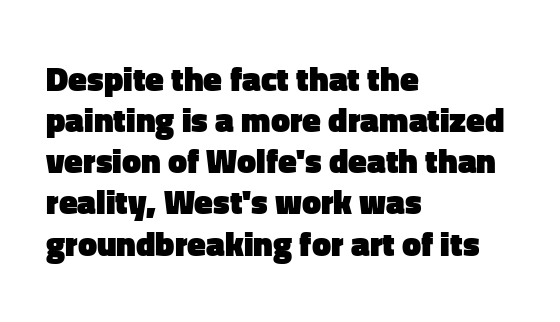
The image shows 34 px heavy sans-serif type, upright; set left-aligned, line spacing 1.21x, normal letter spacing, not underlined; low stroke contrast and a medium x-height.
